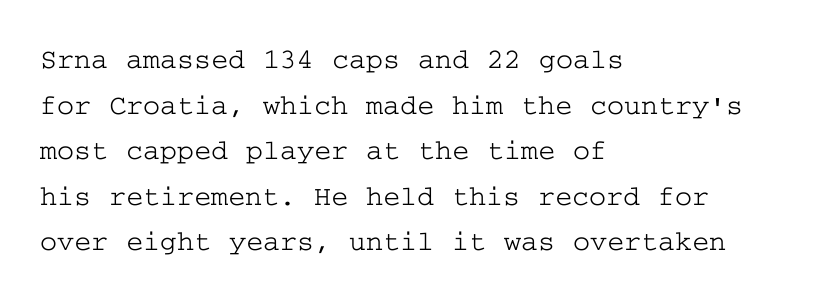
The image shows 29 px wide serif type, upright; set left-aligned, normal line spacing (1.57x), normal letter spacing, not underlined; low stroke contrast and a medium x-height.
